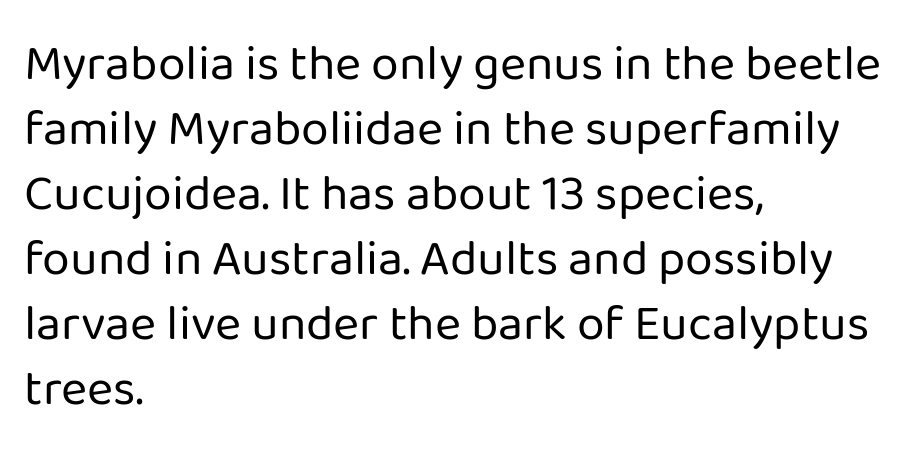
{"serif": "no", "italic": "no", "bold": "no", "weight": "regular", "width": "normal", "stroke_contrast": "low", "x_height": "medium", "monospaced": "no", "underline": "no", "align": "left", "line_spacing": "normal", "line_spacing_ratio": 1.3, "letter_spacing": "normal", "letter_spacing_em": 0.0, "glyph_px": 50}
